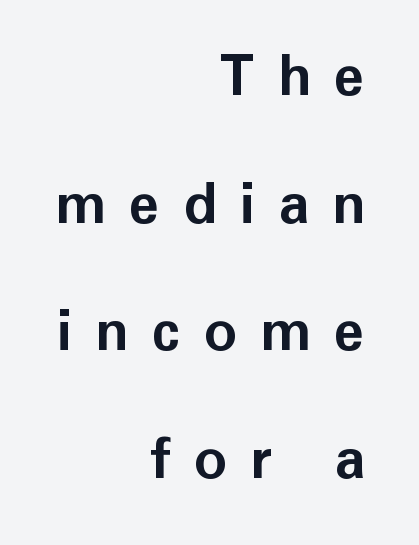
No feet cap the strokes, marking this as sans-serif type. A typesetter would call this proportional, since set widths differ per character. Upright lettering throughout. The lines are quadded right. In terms of leading, this rendering errs on the spacious side. The letterforms stand isolated, each surrounded by extra space.
